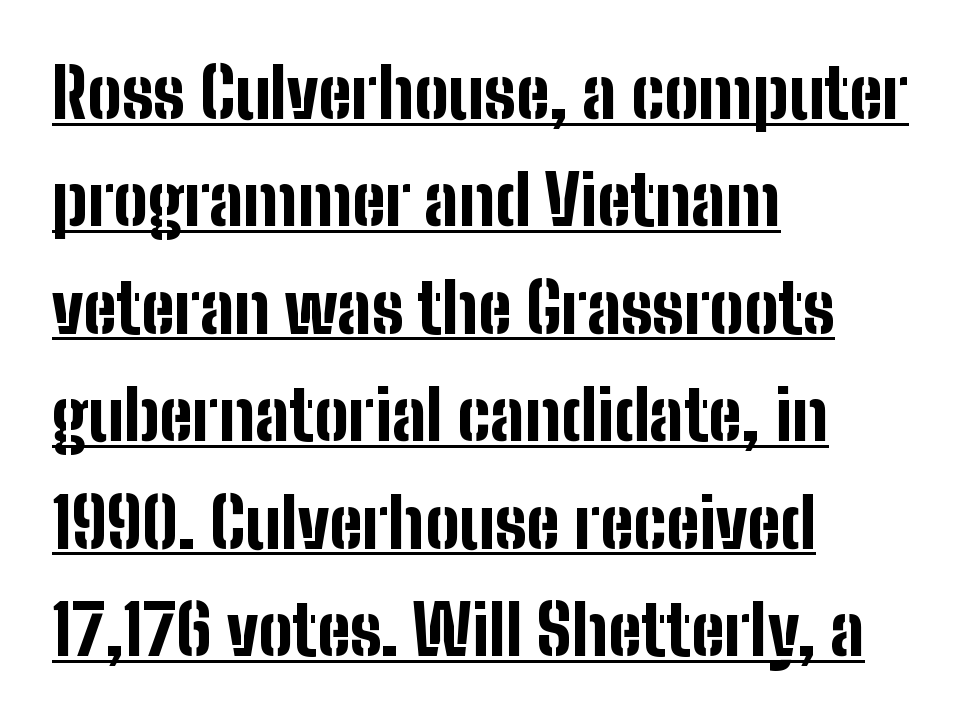
{"serif": "no", "italic": "no", "bold": "yes", "weight": "bold", "width": "condensed", "stroke_contrast": "low", "x_height": "medium", "monospaced": "no", "underline": "yes", "align": "left", "line_spacing": "normal", "line_spacing_ratio": 1.58, "letter_spacing": "normal", "letter_spacing_em": 0.0, "glyph_px": 68}
